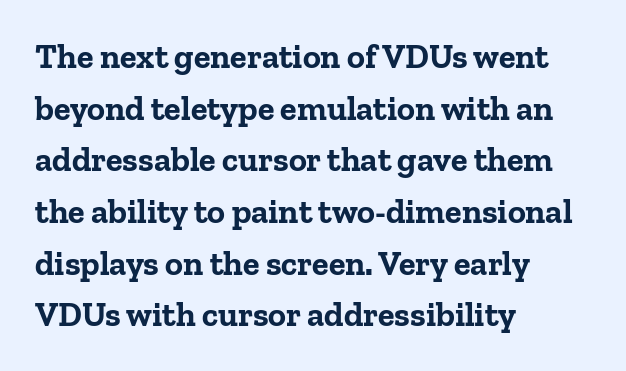
The image shows 34 px bold serif type, upright; set left-aligned, normal line spacing (1.52x), normal letter spacing, not underlined; low stroke contrast and a medium x-height.
